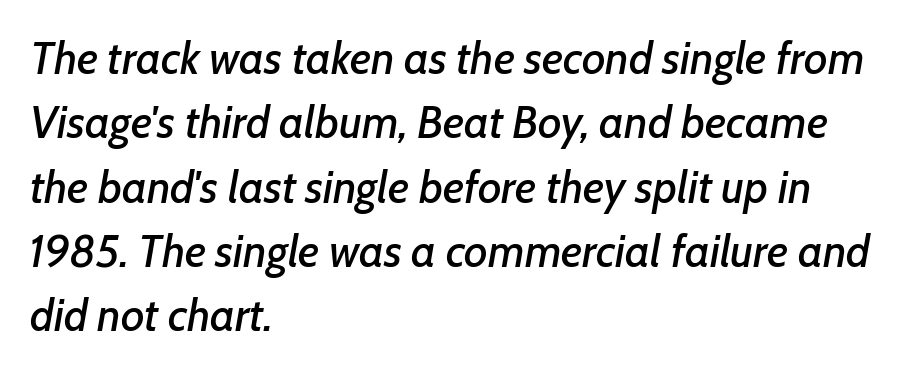
{"italic": "yes", "lean": "right", "slant_degrees": 7, "width": "normal", "stroke_contrast": "low", "x_height": "medium", "monospaced": "no", "underline": "no", "align": "left", "line_spacing": "normal", "line_spacing_ratio": 1.43, "letter_spacing": "normal", "letter_spacing_em": 0.0, "glyph_px": 45}
